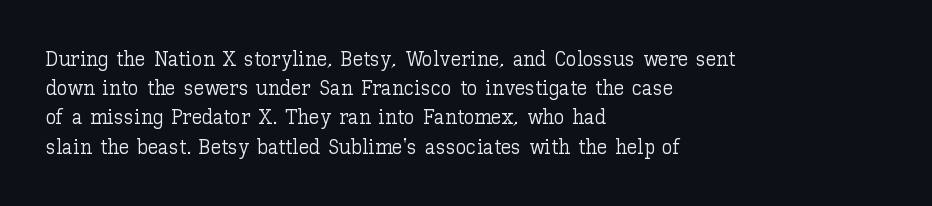
Tracking here is standard; glyphs follow each other at the usual distance. Heft: none added — not bold. These lines are set flush left with a ragged right edge. The letters stand straight up with perfectly vertical stems. Has an underline been added? It has not.
